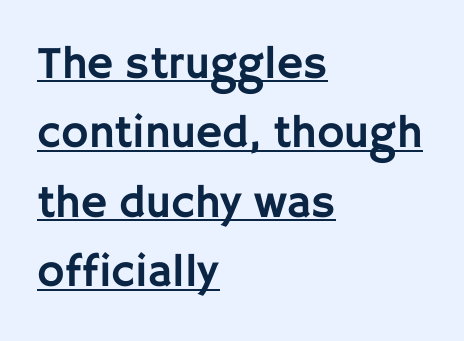
Q: Is the text italic (slanted)? A: No, it is upright.
Q: Is the typeface a serif or a sans-serif typeface? A: Sans-serif.
Q: Is the text underlined? A: Yes.
Q: How is the paragraph aligned? A: Left-aligned.
Q: Is the spacing between letters normal or unusually wide? A: Normal.
Q: Is the spacing between lines tight, normal or loose? A: Normal.
Q: Width (condensed, normal, or wide)? A: Normal.
Q: Stroke contrast? A: Low.
Q: x-height? A: Large.
Q: Monospaced? A: No.
